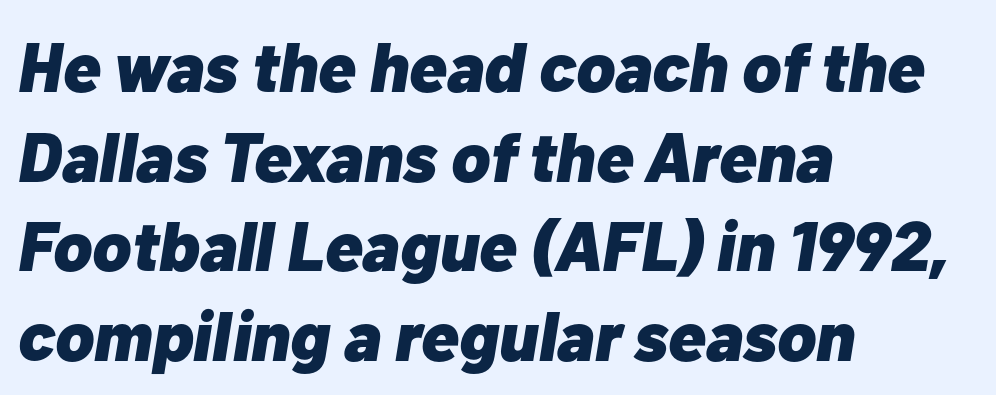
{"italic": "yes", "lean": "right", "slant_degrees": 10, "bold": "yes", "weight": "heavy", "width": "normal", "stroke_contrast": "low", "x_height": "medium", "monospaced": "no", "underline": "no", "align": "left", "line_spacing": "normal", "line_spacing_ratio": 1.28, "letter_spacing": "normal", "letter_spacing_em": 0.0, "glyph_px": 70}
